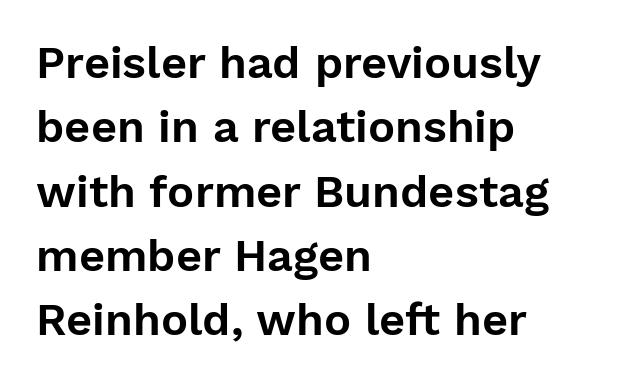
Q: Is the text italic (slanted)? A: No, it is upright.
Q: Is the typeface a serif or a sans-serif typeface? A: Sans-serif.
Q: Is the text underlined? A: No.
Q: How is the paragraph aligned? A: Left-aligned.
Q: Is the spacing between letters normal or unusually wide? A: Normal.
Q: Is the spacing between lines tight, normal or loose? A: Normal.
Q: Width (condensed, normal, or wide)? A: Normal.
Q: Stroke contrast? A: Low.
Q: x-height? A: Medium.
Q: Monospaced? A: No.
